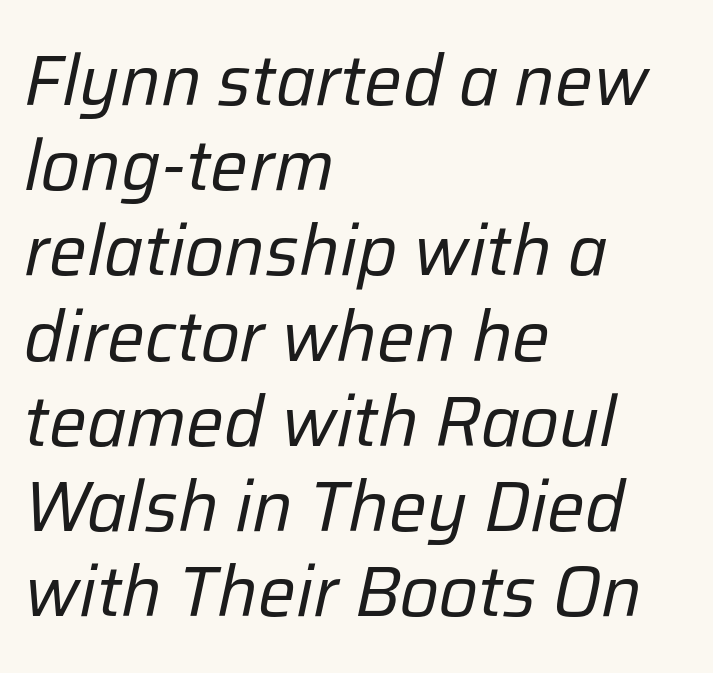
{"italic": "yes", "lean": "right", "slant_degrees": 12, "bold": "no", "weight": "regular", "width": "normal", "stroke_contrast": "low", "x_height": "medium", "monospaced": "no", "underline": "no", "align": "left", "line_spacing_ratio": 1.2, "letter_spacing": "normal", "letter_spacing_em": 0.0, "glyph_px": 71}
